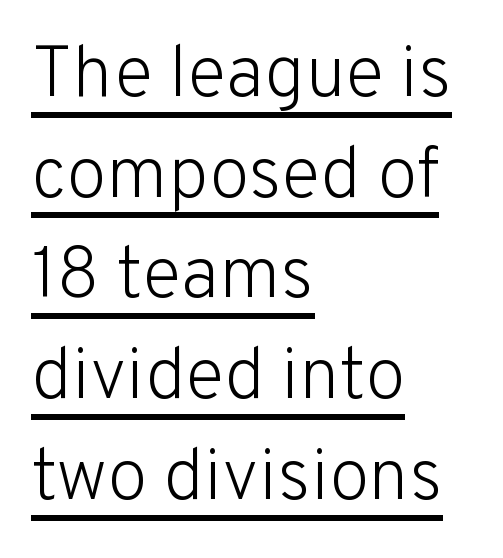
{"serif": "no", "italic": "no", "bold": "no", "weight": "light", "width": "normal", "stroke_contrast": "low", "x_height": "medium", "monospaced": "no", "underline": "yes", "align": "left", "line_spacing": "normal", "line_spacing_ratio": 1.38, "letter_spacing": "normal", "letter_spacing_em": 0.0, "glyph_px": 73}
